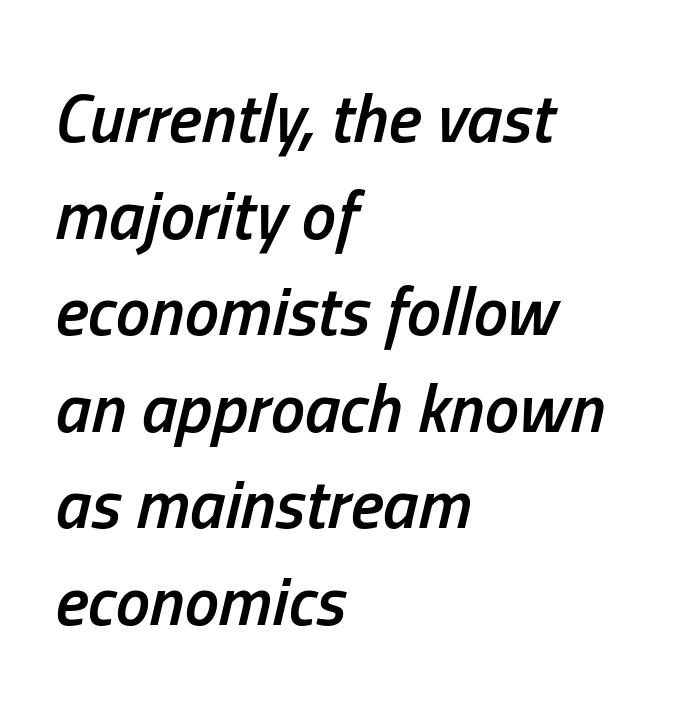
Character widths vary here, with narrow letters taking less room than wide ones. Quick note: underline off. Spacing between characters is what you'd get straight out of the box. Italic? Definitely — the glyphs are oblique.
